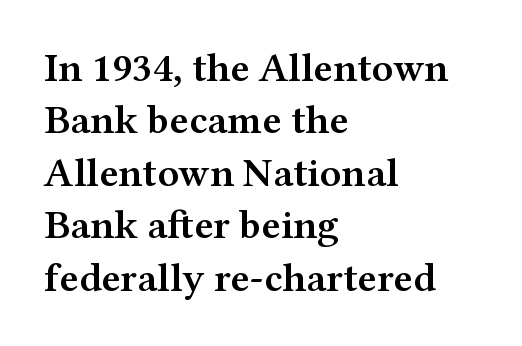
The type is set solid horizontally, with unmodified tracking. Normally led — the rows are evenly, conventionally spaced. Notice the strokes are somewhat thickened but not fully heavy: this is a semibold. If you drew a ruler down the left edge, every line would touch it. A roman cut, with each character standing at attention. These lines are rendered in a variable-pitch font.
